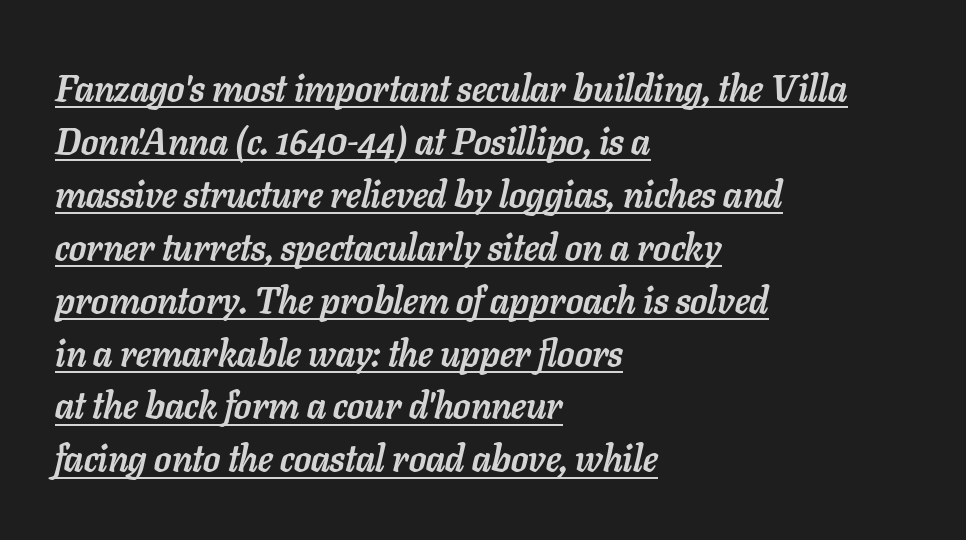
A typesetter would call this proportional, since set widths differ per character. The axis of the letterforms is tilted away from vertical. Is the letter spacing exaggerated? No — it looks like the ordinary default. Caption: multi-line text, flush left, ragged right. The passage shown is underscored from start to finish. A typesetter would call this leading conventional body-copy spacing.
